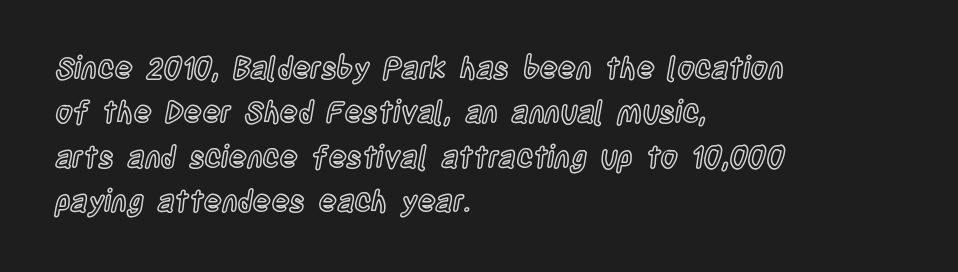
A typesetter would call this zero additional tracking. In terms of leading, this rendering sits right in the middle. Note the varied advance widths — an 'i' is clearly narrower than an 'm'. The ragged edge is on the right, which tells us the setting is flush left.
